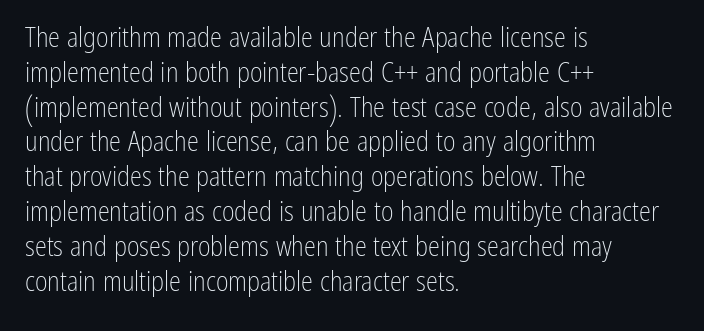
Q: Is the text bold? A: No.
Q: Is the text italic (slanted)? A: No, it is upright.
Q: Is the text underlined? A: No.
Q: How is the paragraph aligned? A: Left-aligned.
Q: Is the spacing between letters normal or unusually wide? A: Normal.
Q: Is the spacing between lines tight, normal or loose? A: Normal.
